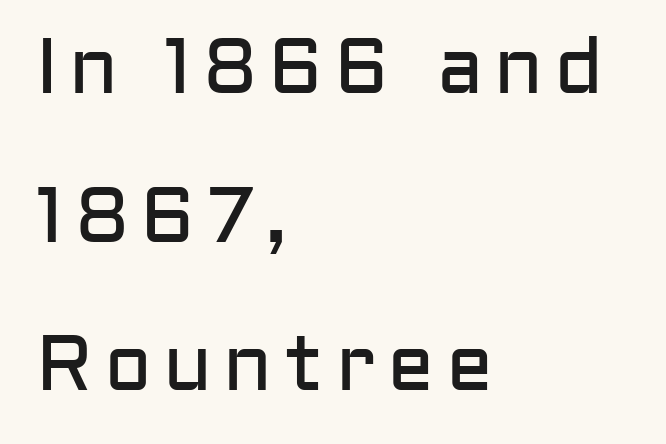
{"serif": "no", "italic": "no", "bold": "no", "weight": "regular", "width": "normal", "stroke_contrast": "low", "x_height": "medium", "monospaced": "no", "underline": "no", "align": "left", "line_spacing_ratio": 1.88, "glyph_px": 79}
